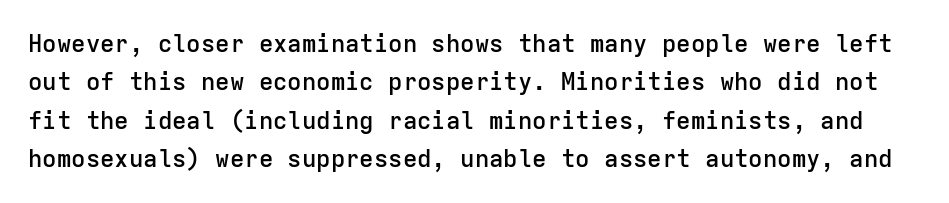
{"italic": "no", "bold": "semi", "underline": "no", "line_spacing": "normal", "line_spacing_ratio": 1.6, "letter_spacing": "normal", "letter_spacing_em": 0.0, "glyph_px": 24}
